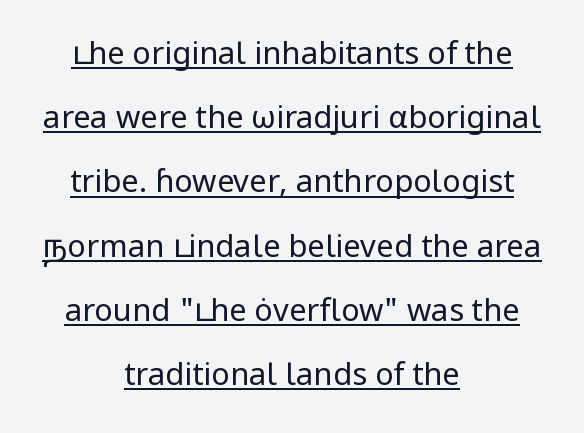
{"serif": "no", "italic": "no", "bold": "no", "weight": "regular", "width": "normal", "stroke_contrast": "low", "x_height": "medium", "monospaced": "no", "underline": "yes", "align": "center", "line_spacing": "loose", "line_spacing_ratio": 2.07, "letter_spacing": "normal", "letter_spacing_em": 0.0, "glyph_px": 31}
